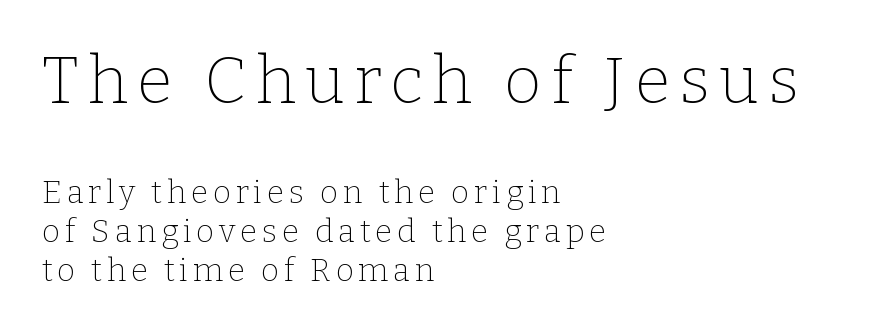
Summary of weight: not heavy and not bold. Plain, unruled lines of type. Ordinary non-slanted type is in use. You can tell from the footed stems that serif type was used. Does the copy run flush right? No — it runs flush left. This sample has the flowing, uneven cadence of proportional lettering.
